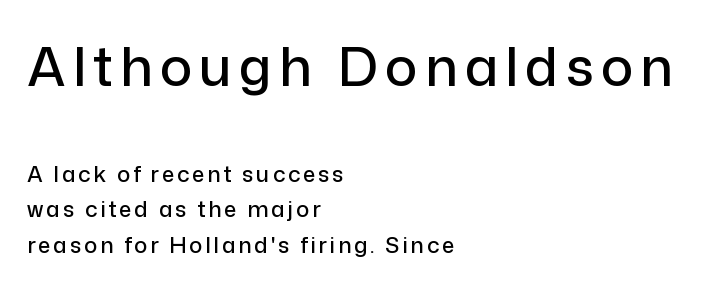
The image shows 54 px sans-serif type, upright; set left-aligned, normal line spacing (1.62x), not underlined; the first (top) block is 2.45x larger; low stroke contrast and a medium x-height.
